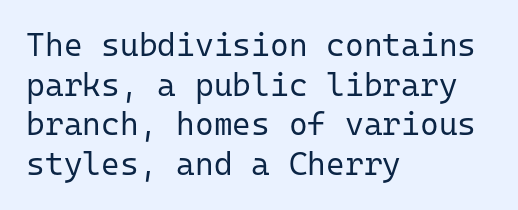
Type style note: lacks serifs. Spacing verdict: monospaced, one width for all characters. A classic flush-left, rag-right setting is used for this passage. Lines of text with bare space underneath. This reads as an unemphasized weight, regular at the heaviest.
